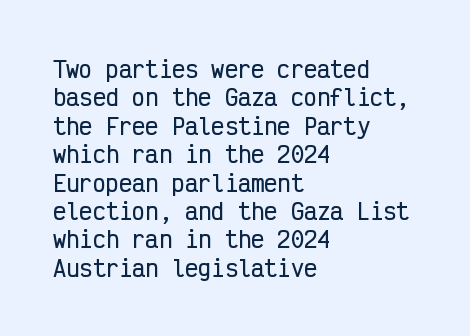
Does extra space separate the letters? No, they use regular spacing. Rows of type keep a routine distance in the vertical direction. Descender tails drop into unmarked territory. No italicization has been applied; the sample stays upright.
